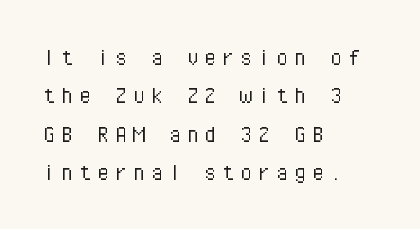
Q: Is the text bold? A: No.
Q: Is the text italic (slanted)? A: No, it is upright.
Q: Is the text underlined? A: No.
Q: How is the paragraph aligned? A: Left-aligned.
Q: Is the spacing between lines tight, normal or loose? A: Normal.
